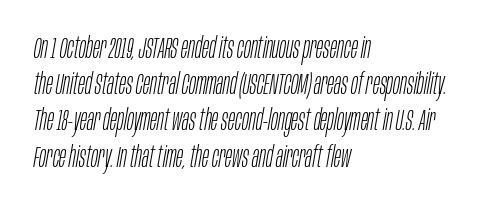
The image shows 29 px light, condensed type, italic (leaning right); set left-aligned, normal line spacing (1.25x), normal letter spacing, not underlined; low stroke contrast and a large x-height.
